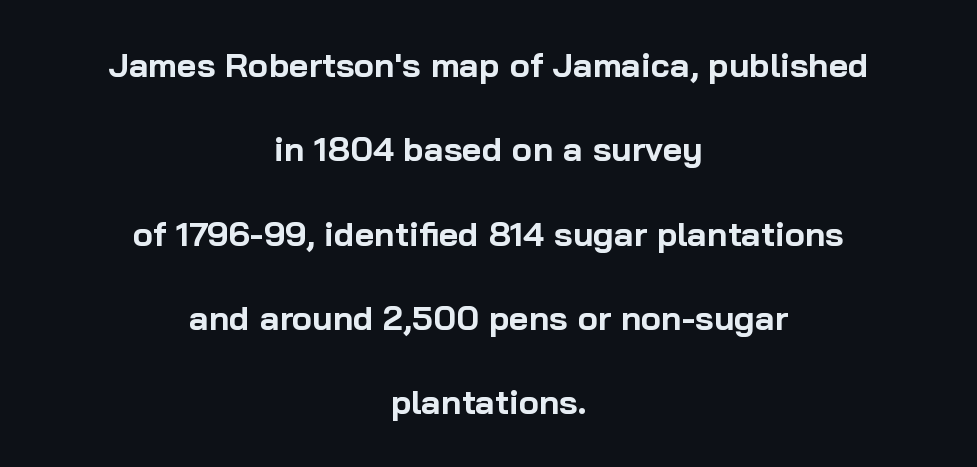
Is the type bold? Yes — the strokes are clearly thick and heavy. Descenders hang freely into open space. These lines keep a tight, regular rhythm from letter to letter. Reading down the block, each line starts at a different indent, mirrored at its end.
